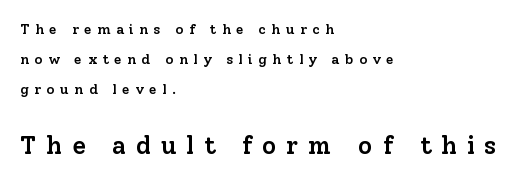
Quick note: underline off. In terms of posture, this sample is upright. Its strokes are somewhat broadened, the hallmark of semibold type. The line texture is sparse and dotted thanks to wide tracking. Compare the two chunks: the lower has the greater cap height.
